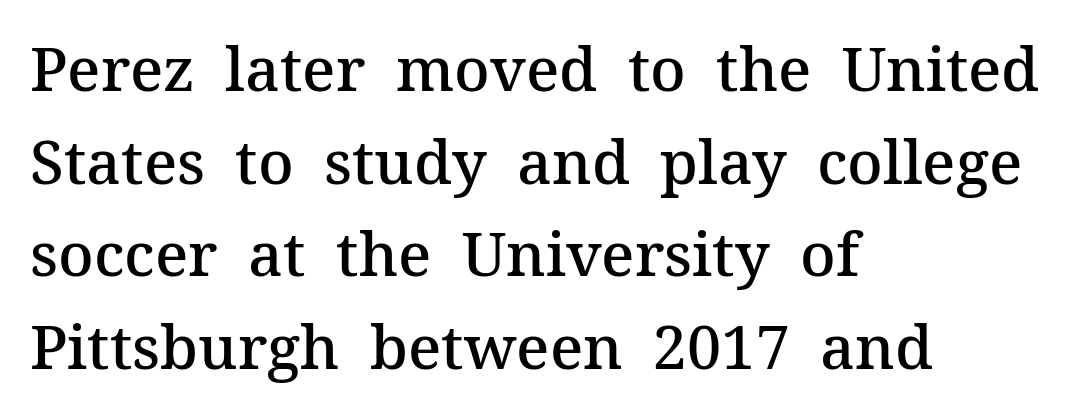
Q: Is the text bold? A: Semi-bold.
Q: Is the text italic (slanted)? A: No, it is upright.
Q: Is the typeface a serif or a sans-serif typeface? A: Serif.
Q: Is the text underlined? A: No.
Q: How is the paragraph aligned? A: Left-aligned.
Q: Is the spacing between letters normal or unusually wide? A: Normal.
Q: Is the spacing between lines tight, normal or loose? A: Normal.
Q: Width (condensed, normal, or wide)? A: Normal.
Q: Stroke contrast? A: Medium.
Q: x-height? A: Medium.
Q: Monospaced? A: No.
